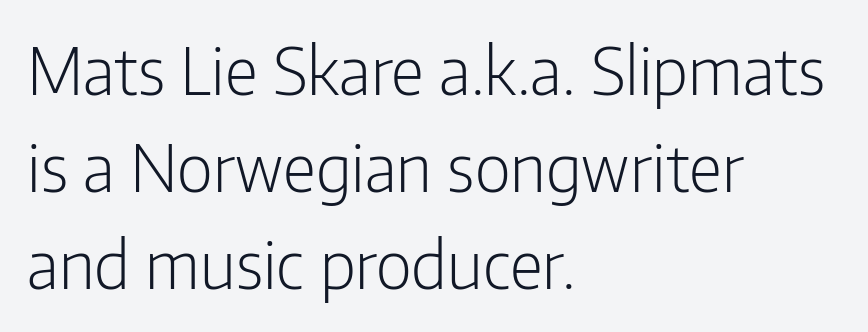
{"serif": "no", "italic": "no", "bold": "no", "weight": "light", "width": "condensed", "stroke_contrast": "low", "x_height": "medium", "monospaced": "no", "underline": "no", "align": "left", "line_spacing": "normal", "line_spacing_ratio": 1.47, "letter_spacing": "normal", "letter_spacing_em": 0.0, "glyph_px": 66}
